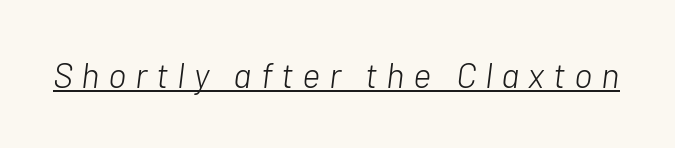
The image shows 35 px light type, italic (leaning right); set unusually wide letter spacing (+0.25 em), underlined; low stroke contrast and a medium x-height.
